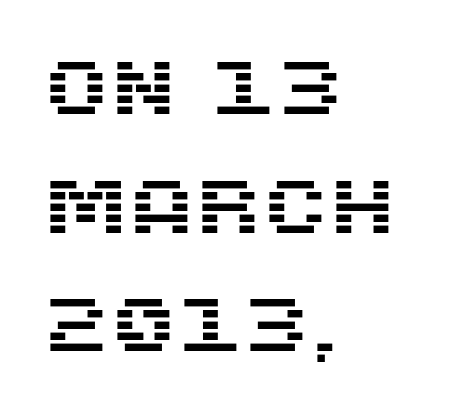
{"serif": "no", "italic": "no", "width": "normal", "stroke_contrast": "medium", "x_height": "large", "monospaced": "no", "underline": "no", "align": "left", "line_spacing": "normal", "line_spacing_ratio": 1.56, "letter_spacing": "normal", "letter_spacing_em": 0.0, "glyph_px": 76}
